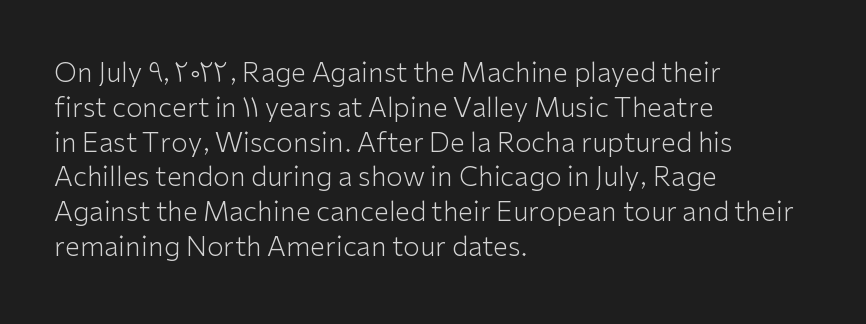
This sample keeps an unexceptional amount of space between lines. Characters remain perfectly vertical along every line. The gap between lines stays unmarked. Is this a heavy cut? Hardly; it is regular or lighter.
